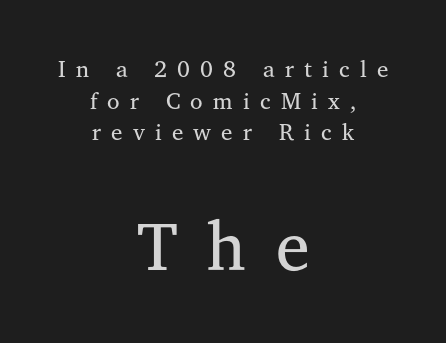
The gaps between neighbouring characters are conspicuously large. Type size steps up from the first block to the second. The letters look calm and open, with moderate or lighter stems. Unlike a clean sans, this face finishes its strokes with serifs.
